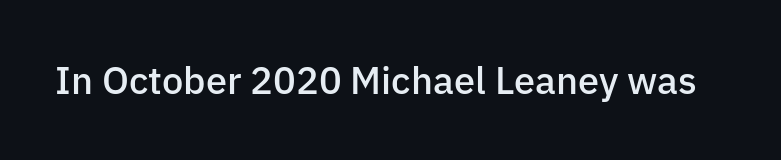
{"serif": "no", "italic": "no", "bold": "semi", "weight": "semibold", "width": "normal", "stroke_contrast": "low", "x_height": "medium", "monospaced": "no", "underline": "no", "letter_spacing": "normal", "letter_spacing_em": 0.0, "glyph_px": 38}
